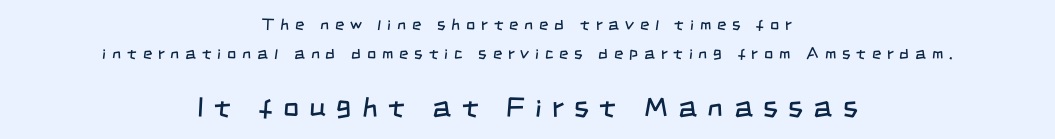
The image shows 28 px regular-weight, condensed sans-serif type; set centered, line spacing 1.81x, unusually wide letter spacing (+0.37 em), not underlined; the second (bottom) block is 1.75x larger; low stroke contrast and a large x-height.
